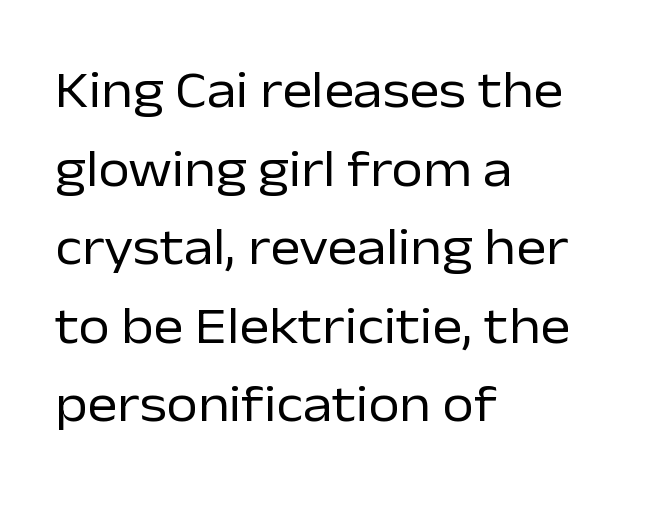
{"serif": "no", "italic": "no", "bold": "no", "weight": "regular", "width": "normal", "stroke_contrast": "low", "x_height": "medium", "monospaced": "no", "underline": "no", "align": "left", "line_spacing": "normal", "line_spacing_ratio": 1.54, "letter_spacing": "normal", "letter_spacing_em": 0.0, "glyph_px": 51}
